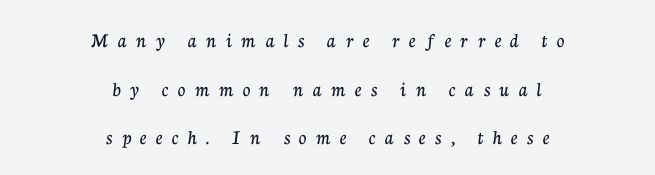
{"underline": "no", "align": "center", "line_spacing": "loose", "line_spacing_ratio": 2.32, "letter_spacing": "wide", "letter_spacing_em": 0.45, "glyph_px": 21}
